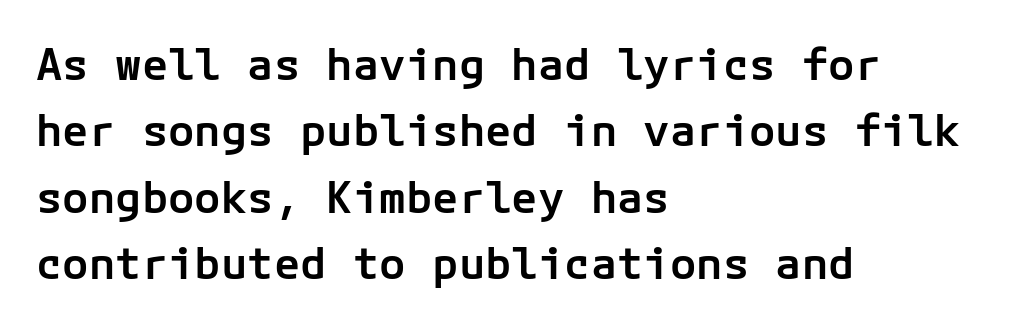
Vertically, the passage feels balanced, rows spaced as you'd expect. This rendering uses left alignment, leaving the right contour irregular. Unlike a traditional serif, this face leaves its strokes unadorned. The lettering stays uniformly vertical, giving the passage a roman look. Nobody drew a line under any word here. Typographic density is moderately raised because the face is semibold.
